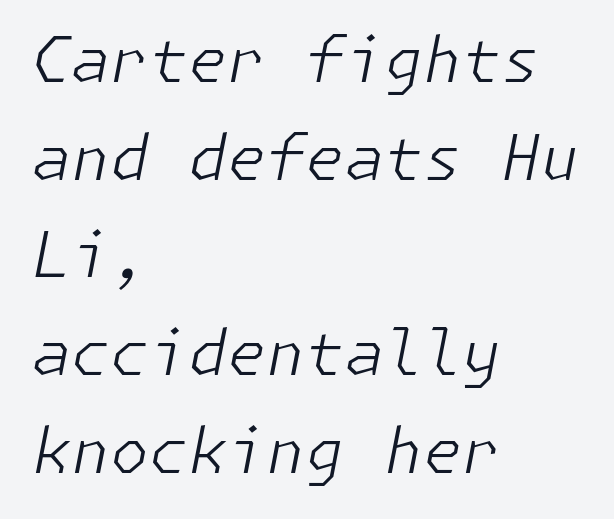
The image shows 63 px light type, italic (leaning right); set left-aligned, normal line spacing (1.55x), normal letter spacing, not underlined; low stroke contrast and a medium x-height.
